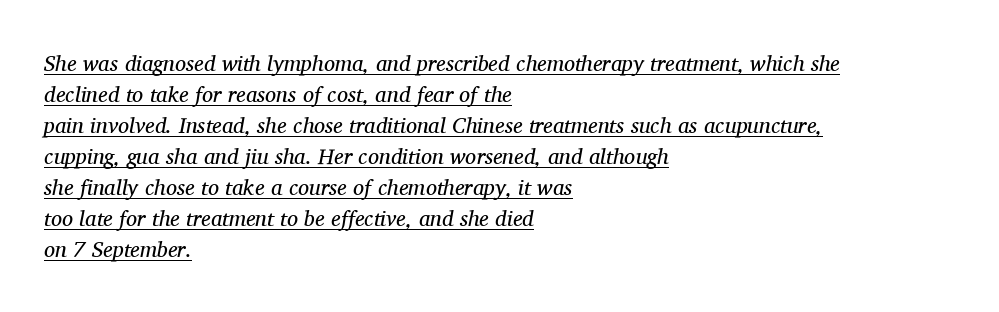
Q: Is the text bold? A: No.
Q: Is the text italic (slanted)? A: Yes, it leans right by about 11 degrees.
Q: Is the text underlined? A: Yes.
Q: How is the paragraph aligned? A: Left-aligned.
Q: Is the spacing between letters normal or unusually wide? A: Normal.
Q: Is the spacing between lines tight, normal or loose? A: Normal.
